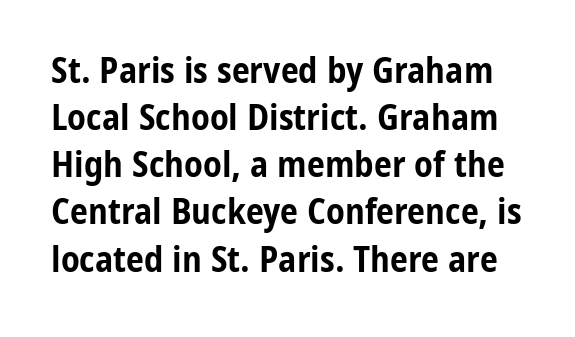
The passage shown has conventional tracking throughout. You can tell it's not italic because the verticals are truly vertical. The characters display no serif detailing; their extremities are plain. Character widths vary here, with narrow letters taking less room than wide ones. The space between consecutive lines is moderate.
